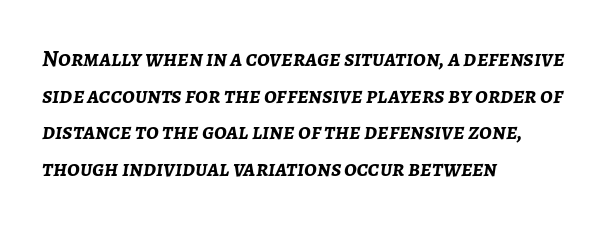
The image shows 23 px bold type, italic (leaning right); set left-aligned, normal line spacing (1.59x), normal letter spacing, not underlined.
